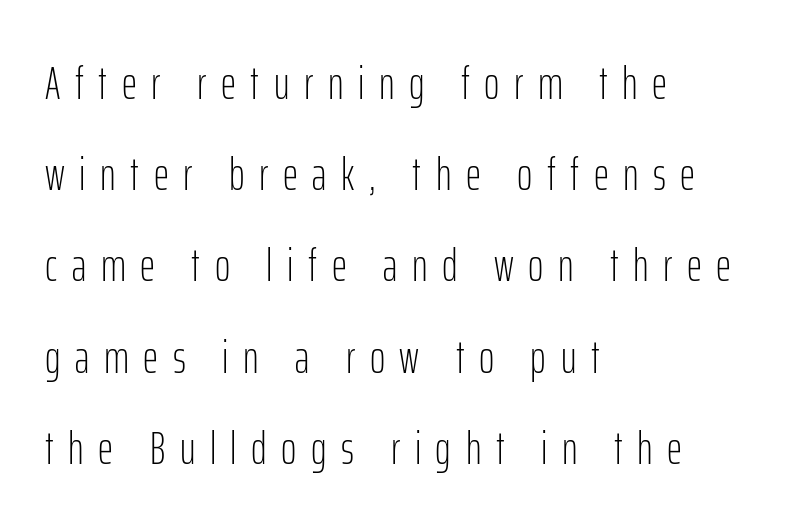
The image shows 47 px light, condensed sans-serif type, upright; set left-aligned, loose line spacing (1.94x), unusually wide letter spacing (+0.31 em), not underlined; low stroke contrast and a medium x-height.
